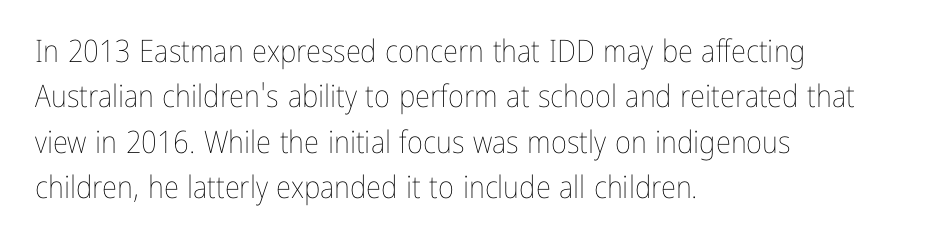
Leading: standard. The face used here is proportionally spaced, like ordinary book or web type. Check the space under the baseline: it is left empty. Short note: letters normally spaced.
